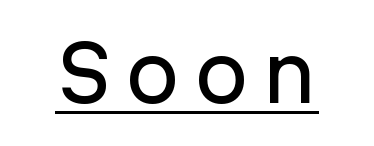
The image shows 76 px sans-serif type, upright, monospaced; set underlined; low stroke contrast and a medium x-height.
